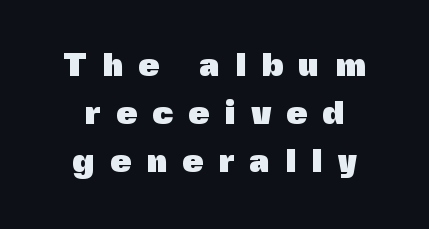
{"serif": "no", "italic": "no", "bold": "yes", "weight": "heavy", "width": "normal", "x_height": "medium", "monospaced": "no", "underline": "no", "line_spacing": "normal", "line_spacing_ratio": 1.41, "letter_spacing": "wide", "letter_spacing_em": 0.44, "glyph_px": 34}
